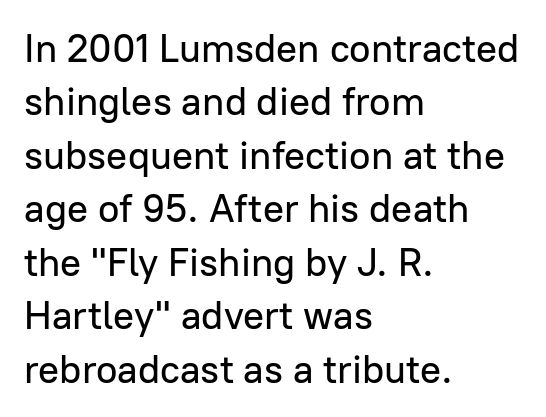
{"serif": "no", "italic": "no", "width": "normal", "stroke_contrast": "low", "x_height": "medium", "monospaced": "no", "underline": "no", "align": "left", "line_spacing": "normal", "line_spacing_ratio": 1.37, "letter_spacing": "normal", "letter_spacing_em": 0.0, "glyph_px": 39}
